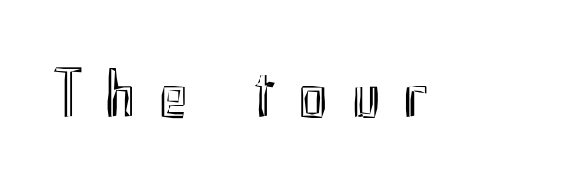
Q: Is the text italic (slanted)? A: No, it is upright.
Q: Is the text underlined? A: No.
Q: Is the spacing between letters normal or unusually wide? A: Unusually wide.
Q: Width (condensed, normal, or wide)? A: Condensed.
Q: x-height? A: Small.
Q: Monospaced? A: No.
